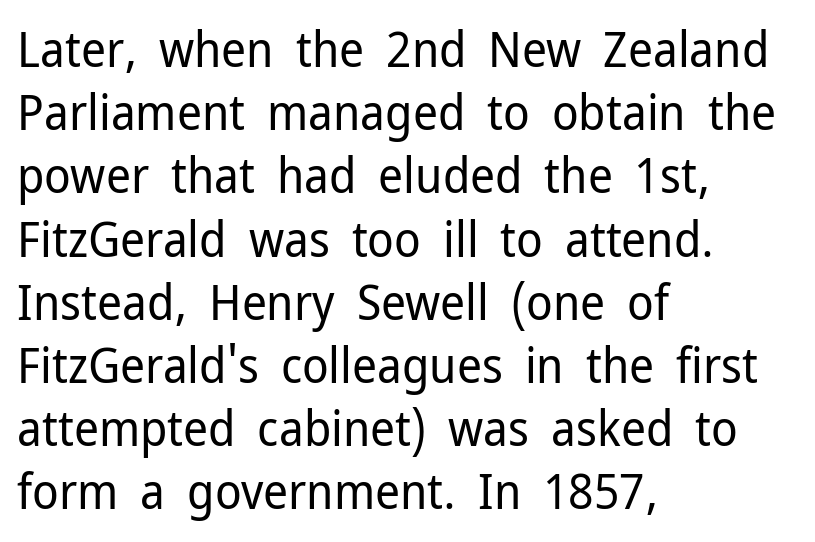
{"serif": "no", "italic": "no", "bold": "no", "weight": "regular", "width": "normal", "stroke_contrast": "low", "x_height": "medium", "monospaced": "no", "underline": "no", "align": "left", "line_spacing": "normal", "line_spacing_ratio": 1.29, "letter_spacing": "normal", "letter_spacing_em": 0.0, "glyph_px": 49}
